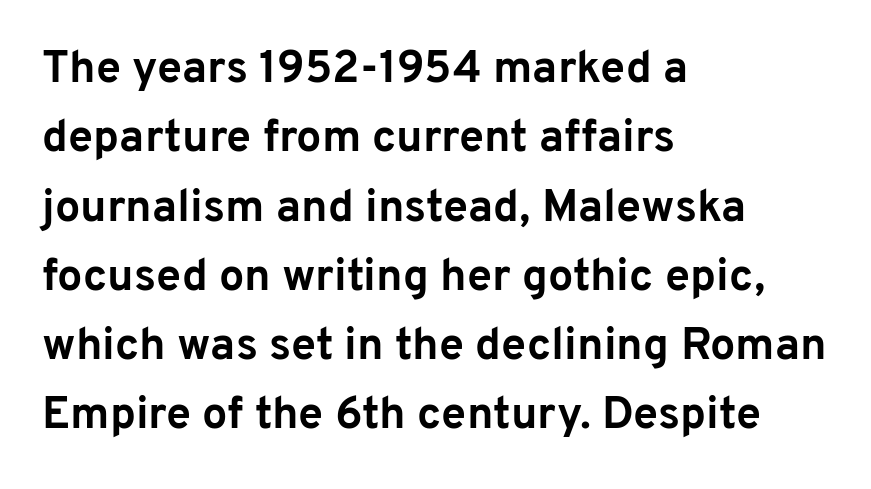
{"serif": "no", "italic": "no", "bold": "yes", "weight": "bold", "width": "normal", "stroke_contrast": "low", "x_height": "medium", "monospaced": "no", "underline": "no", "align": "left", "line_spacing": "normal", "line_spacing_ratio": 1.54, "letter_spacing": "normal", "letter_spacing_em": 0.0, "glyph_px": 45}
